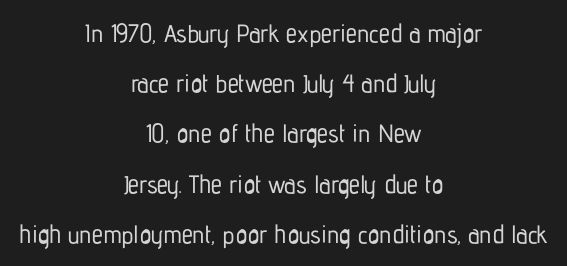
The image shows 25 px text type, upright; set centered, loose line spacing (2.01x), normal letter spacing, not underlined.
